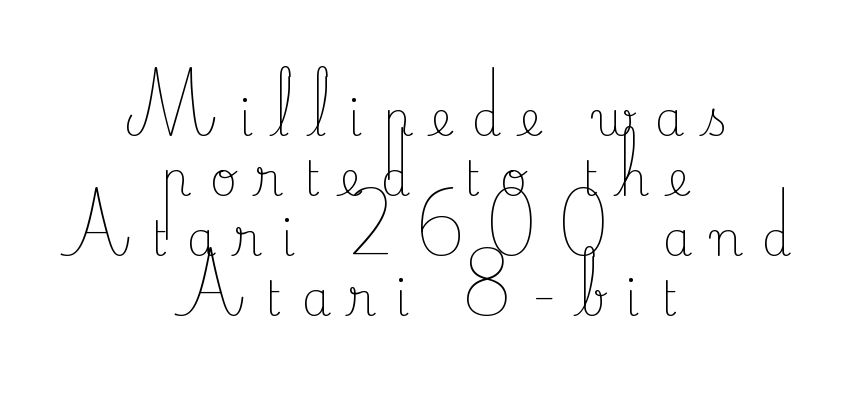
{"serif": "yes", "italic": "no", "bold": "no", "weight": "light", "width": "normal", "stroke_contrast": "low", "x_height": "small", "monospaced": "no", "underline": "no", "align": "center", "line_spacing": "normal", "line_spacing_ratio": 1.28, "letter_spacing": "wide", "letter_spacing_em": 0.41, "glyph_px": 47}
